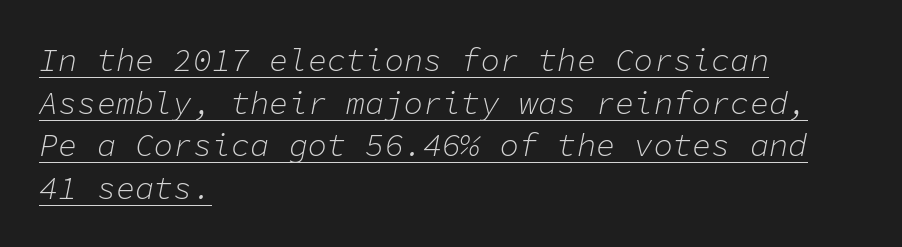
The passage shown is typed in a monospace face where columns stay perfectly aligned. Is the block centered? No — it sits flush against the left margin. Compared with ordinary roman type, these characters are visibly tilted. Nobody touched the tracking dial on this one. The weight would be labelled regular, book, light, or lighter still. The specimen includes a rule beneath the text block's lines.
